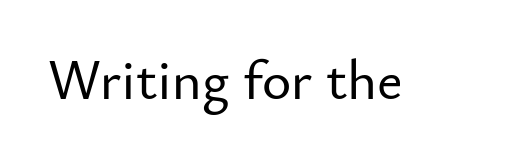
The letters carry no serifs — their stems end cleanly without finishing strokes. Honestly, the letter spacing is just normal — you wouldn't notice it. Italic? Not at all — the glyphs are vertical. The rendering uses natural spacing where letterforms have individual widths. Quick note: underline off.
